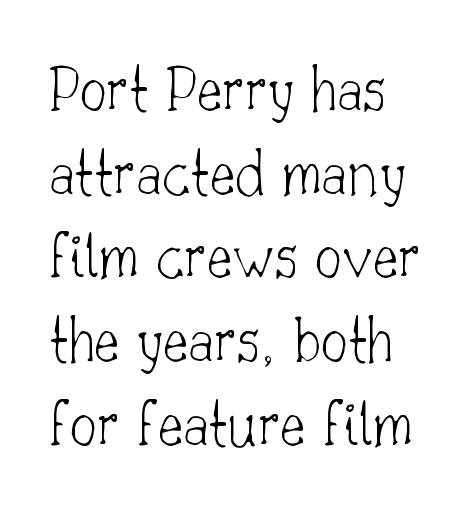
The image shows 68 px thin serif type, upright; set left-aligned, line spacing 1.23x, normal letter spacing, not underlined; low stroke contrast and a small x-height.
